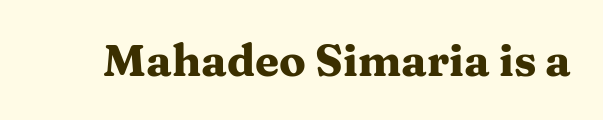
It's the straight-up-and-down kind of type. Serif or sans? Serif — the stroke terminals have little feet. Stroke thickness is high; the sample reads as a true bold. The tracking reads as untouched default to a designer's eye. These lines are rendered in a variable-pitch font.
